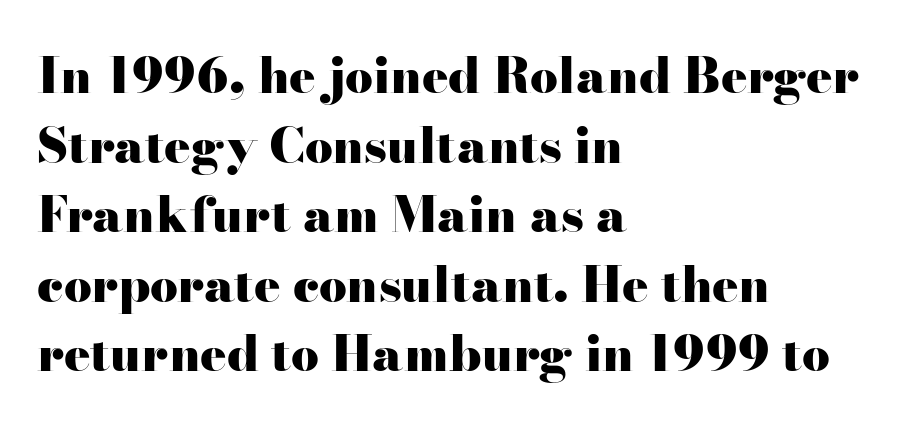
Q: Is the text bold? A: Yes.
Q: Is the text italic (slanted)? A: No, it is upright.
Q: Is the typeface a serif or a sans-serif typeface? A: Serif.
Q: Is the text underlined? A: No.
Q: How is the paragraph aligned? A: Left-aligned.
Q: Is the spacing between letters normal or unusually wide? A: Normal.
Q: Is the spacing between lines tight, normal or loose? A: Normal.
Q: Width (condensed, normal, or wide)? A: Wide.
Q: Stroke contrast? A: High.
Q: x-height? A: Small.
Q: Monospaced? A: No.
